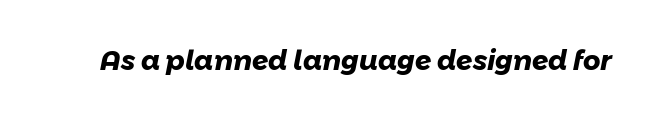
The image shows 27 px bold type; set normal letter spacing, not underlined.
